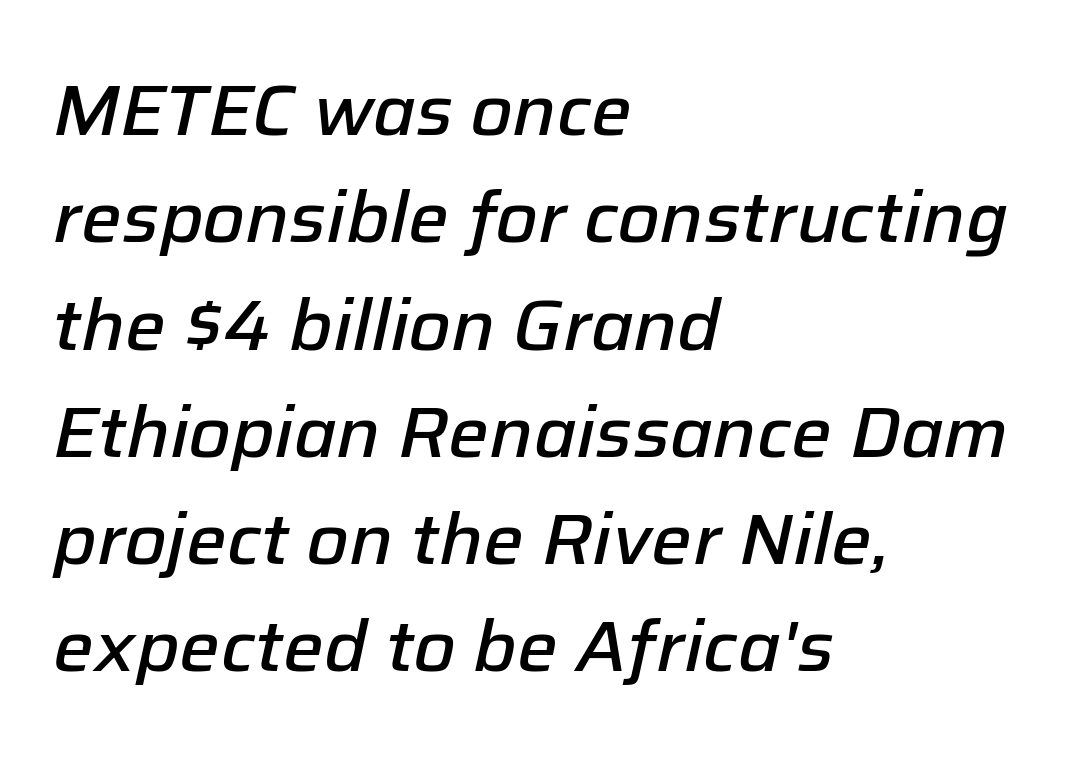
The image shows 72 px semibold type, italic (leaning right); set left-aligned, normal line spacing (1.49x), normal letter spacing, not underlined; low stroke contrast and a medium x-height.
